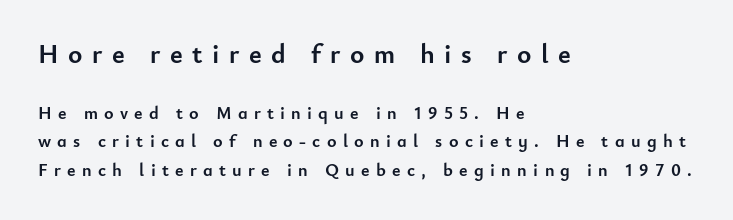
Q: Is the text bold? A: Yes.
Q: Is the text italic (slanted)? A: No, it is upright.
Q: Is the text underlined? A: No.
Q: How is the paragraph aligned? A: Left-aligned.
Q: Is the spacing between letters normal or unusually wide? A: Unusually wide.
Q: Is the spacing between lines tight, normal or loose? A: Normal.
Q: Which block of text is set in a larger size, the first (top) or the second (bottom)? A: The first (top) one.
